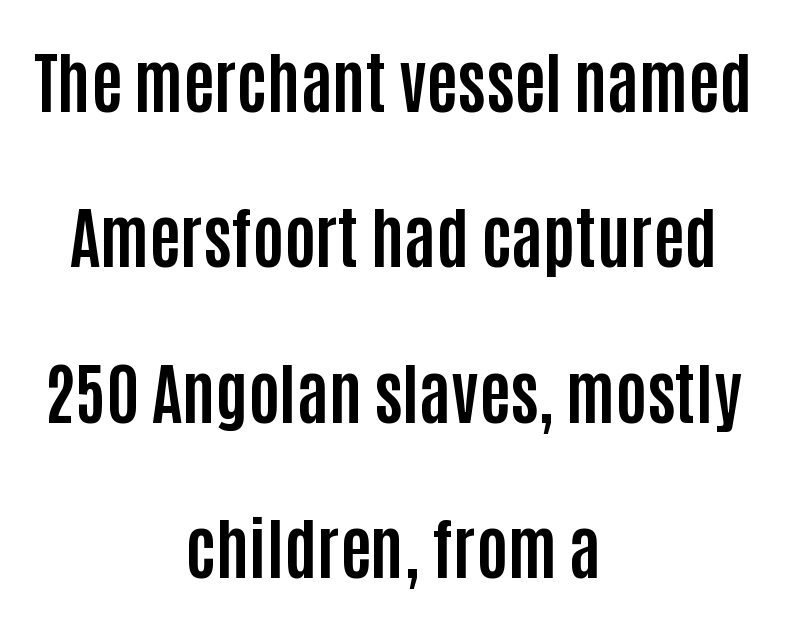
{"serif": "no", "italic": "no", "bold": "yes", "weight": "bold", "width": "condensed", "stroke_contrast": "low", "x_height": "large", "monospaced": "no", "underline": "no", "align": "center", "line_spacing": "loose", "line_spacing_ratio": 2.32, "letter_spacing": "normal", "letter_spacing_em": 0.0, "glyph_px": 67}
